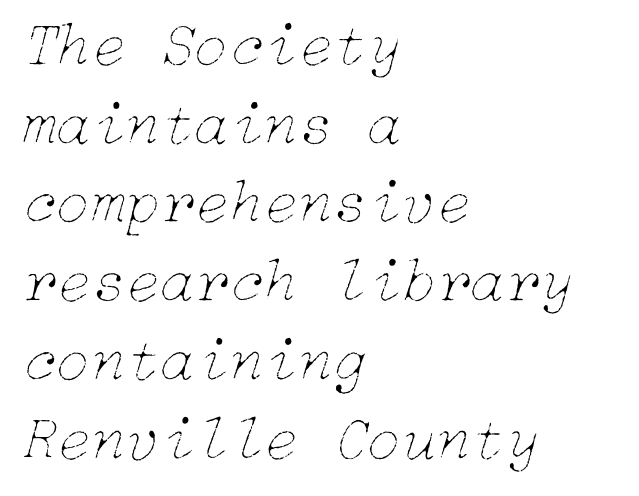
The image shows 63 px thin type, italic (leaning right); set left-aligned, normal line spacing (1.25x), normal letter spacing, not underlined; low stroke contrast and a medium x-height.
